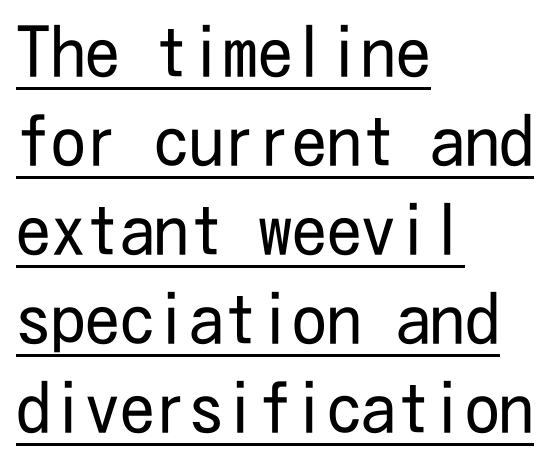
{"serif": "no", "italic": "no", "bold": "no", "weight": "regular", "width": "condensed", "stroke_contrast": "low", "x_height": "medium", "underline": "yes", "align": "left", "line_spacing": "normal", "line_spacing_ratio": 1.29, "letter_spacing": "normal", "letter_spacing_em": 0.0, "glyph_px": 69}
